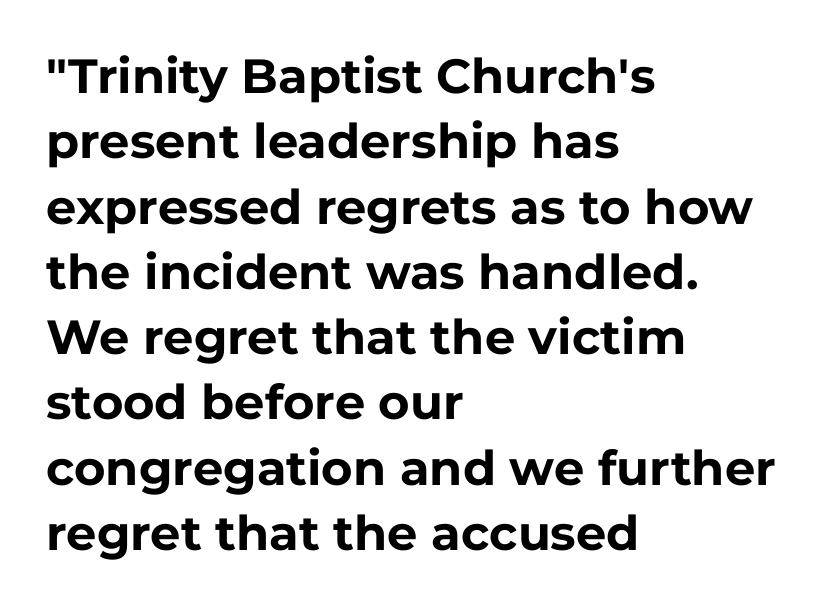
This sample has the flowing, uneven cadence of proportional lettering. Look at the stroke-to-counter ratio: heavy, a bold. A student would call this left alignment; a typographer would say flush left, rag right. Stroke terminals: plain, sans-serif. Compared with typical body copy, the letter spacing here is the same. The axis of the letterforms is exactly vertical.
